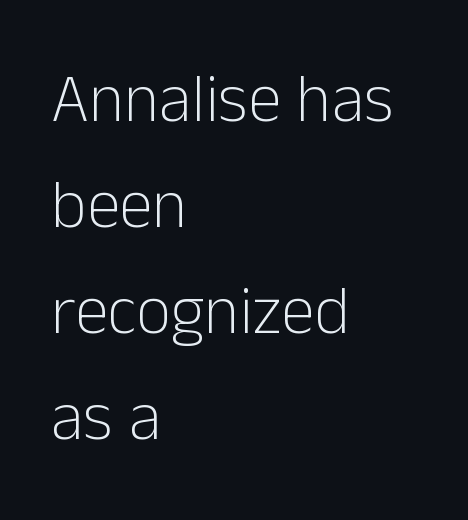
{"serif": "no", "italic": "no", "bold": "no", "weight": "light", "width": "normal", "stroke_contrast": "low", "x_height": "medium", "monospaced": "no", "underline": "no", "align": "left", "line_spacing": "normal", "line_spacing_ratio": 1.56, "letter_spacing": "normal", "letter_spacing_em": 0.0, "glyph_px": 68}
